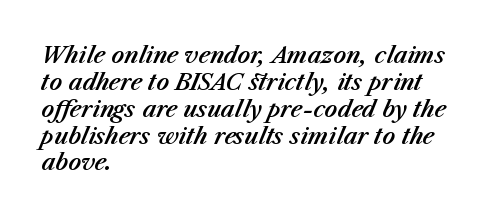
The image shows 22 px text type, italic (leaning right); set left-aligned, line spacing 1.22x, normal letter spacing, not underlined.
